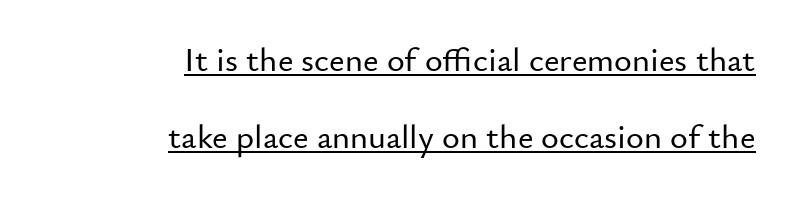
Q: Is the text italic (slanted)? A: No, it is upright.
Q: Is the typeface a serif or a sans-serif typeface? A: Sans-serif.
Q: Is the text underlined? A: Yes.
Q: How is the paragraph aligned? A: Right-aligned.
Q: Is the spacing between letters normal or unusually wide? A: Normal.
Q: Is the spacing between lines tight, normal or loose? A: Loose.
Q: Width (condensed, normal, or wide)? A: Normal.
Q: Stroke contrast? A: Low.
Q: x-height? A: Small.
Q: Monospaced? A: No.
